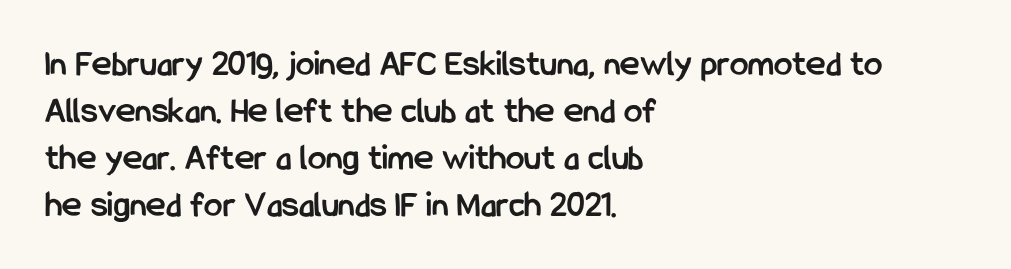
{"serif": "no", "italic": "no", "bold": "yes", "weight": "semibold", "width": "condensed", "stroke_contrast": "low", "x_height": "medium", "monospaced": "no", "underline": "no", "align": "left", "line_spacing": "normal", "line_spacing_ratio": 1.27, "letter_spacing": "normal", "letter_spacing_em": 0.0, "glyph_px": 37}
